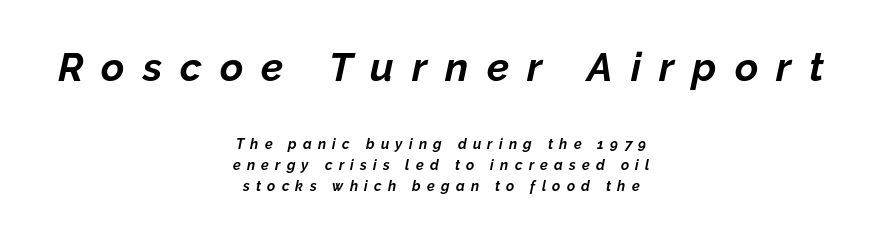
Yep, that's italic — everything's leaning. The rendering uses a bold face; every stroke is thick and dark. Large over small — that's the arrangement of the two blocks here. Words appear elongated and porous because spacing is wide. Descenders hang freely into open space. Spacing verdict: proportional, widths tailored to each character.
